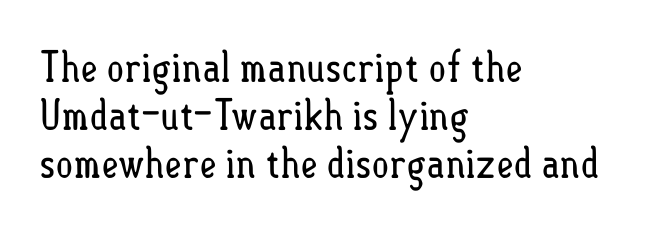
Q: Is the text bold? A: No.
Q: Is the text italic (slanted)? A: No, it is upright.
Q: Is the text underlined? A: No.
Q: How is the paragraph aligned? A: Left-aligned.
Q: Is the spacing between letters normal or unusually wide? A: Normal.
Q: Is the spacing between lines tight, normal or loose? A: Tight.
Q: Width (condensed, normal, or wide)? A: Condensed.
Q: Stroke contrast? A: Low.
Q: x-height? A: Small.
Q: Monospaced? A: No.
